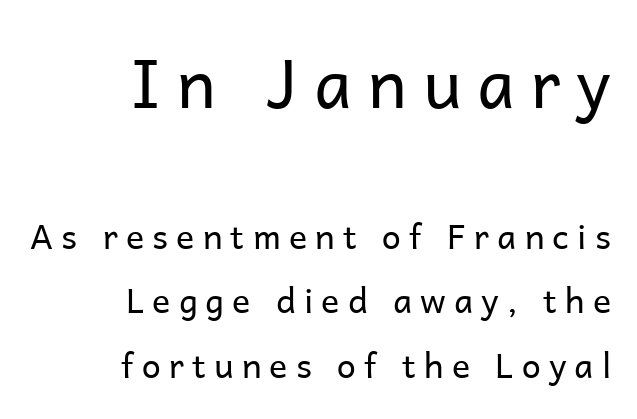
Q: Is the text bold? A: No.
Q: Is the text italic (slanted)? A: No, it is upright.
Q: Is the typeface a serif or a sans-serif typeface? A: Sans-serif.
Q: Is the text underlined? A: No.
Q: How is the paragraph aligned? A: Right-aligned.
Q: Is the spacing between letters normal or unusually wide? A: Unusually wide.
Q: Is the spacing between lines tight, normal or loose? A: Loose.
Q: Which block of text is set in a larger size, the first (top) or the second (bottom)? A: The first (top) one.
Q: Width (condensed, normal, or wide)? A: Normal.
Q: Stroke contrast? A: Low.
Q: x-height? A: Medium.
Q: Monospaced? A: No.
